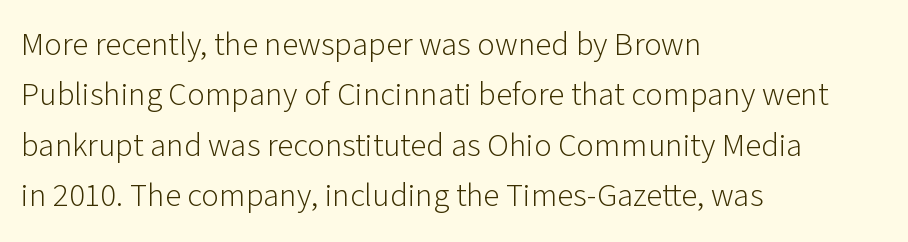
Q: Is the text bold? A: No.
Q: Is the text italic (slanted)? A: No, it is upright.
Q: Is the typeface a serif or a sans-serif typeface? A: Sans-serif.
Q: Is the text underlined? A: No.
Q: How is the paragraph aligned? A: Left-aligned.
Q: Is the spacing between letters normal or unusually wide? A: Normal.
Q: Is the spacing between lines tight, normal or loose? A: Normal.
Q: Width (condensed, normal, or wide)? A: Normal.
Q: Stroke contrast? A: Low.
Q: x-height? A: Medium.
Q: Monospaced? A: No.
